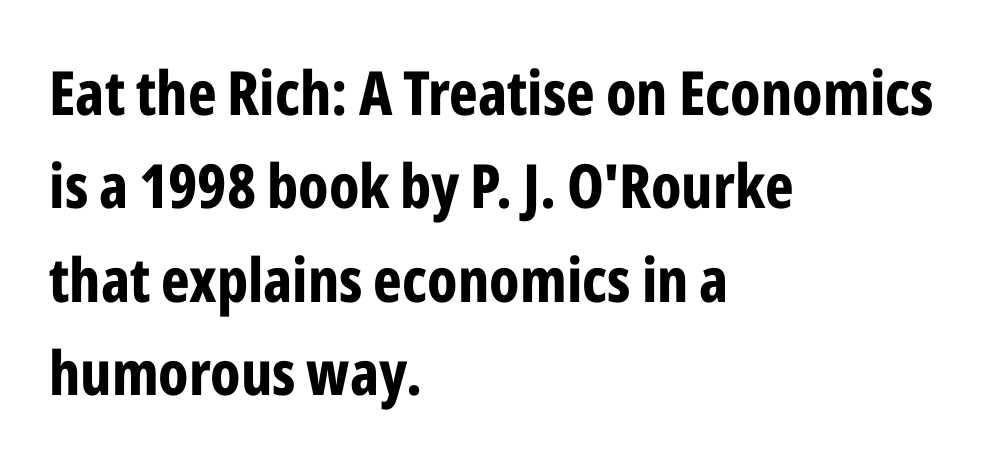
Summary of vertical rhythm: regular, with standard interline spacing. The rendering uses a bold face; every stroke is thick and dark. Serif or sans? Sans — the stroke terminals are bare. This rendering features lettering with no underline. Note the varied advance widths — an 'i' is clearly narrower than an 'm'.
